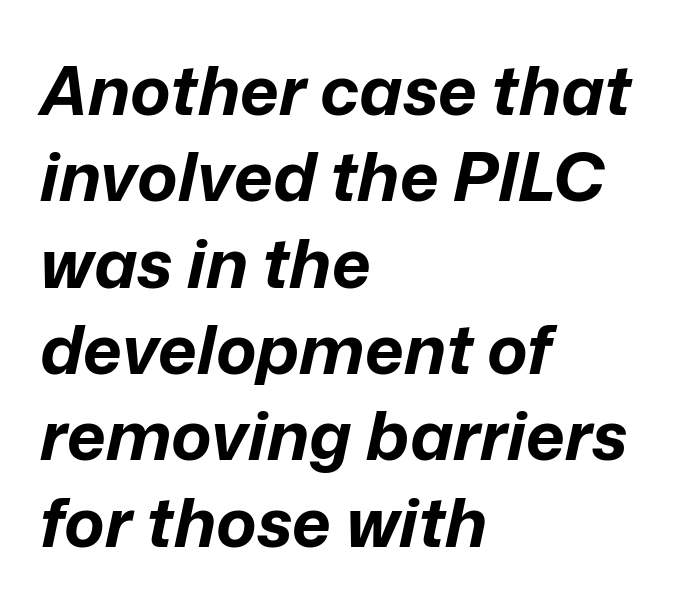
{"italic": "yes", "lean": "right", "slant_degrees": 12, "bold": "yes", "weight": "bold", "width": "normal", "stroke_contrast": "low", "x_height": "medium", "monospaced": "no", "underline": "no", "align": "left", "line_spacing": "normal", "line_spacing_ratio": 1.27, "letter_spacing": "normal", "letter_spacing_em": 0.0, "glyph_px": 68}
